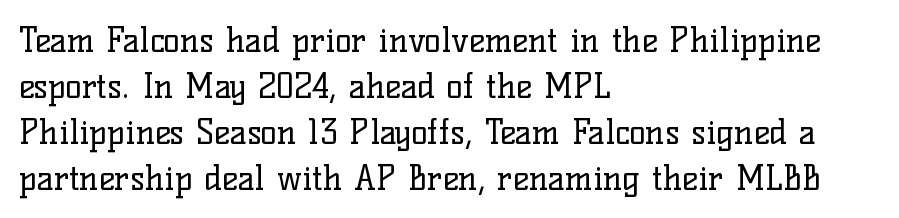
Q: Is the text bold? A: No.
Q: Is the text italic (slanted)? A: No, it is upright.
Q: Is the typeface a serif or a sans-serif typeface? A: Serif.
Q: Is the text underlined? A: No.
Q: How is the paragraph aligned? A: Left-aligned.
Q: Is the spacing between letters normal or unusually wide? A: Normal.
Q: Is the spacing between lines tight, normal or loose? A: Normal.
Q: Width (condensed, normal, or wide)? A: Normal.
Q: Stroke contrast? A: Low.
Q: x-height? A: Medium.
Q: Monospaced? A: No.
